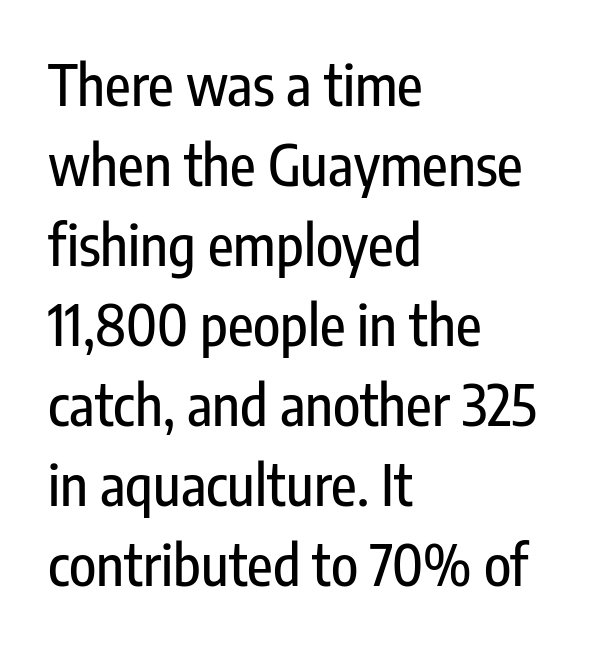
{"serif": "no", "italic": "no", "width": "condensed", "stroke_contrast": "low", "x_height": "medium", "monospaced": "no", "underline": "no", "align": "left", "line_spacing": "normal", "line_spacing_ratio": 1.43, "letter_spacing": "normal", "letter_spacing_em": 0.0, "glyph_px": 56}
